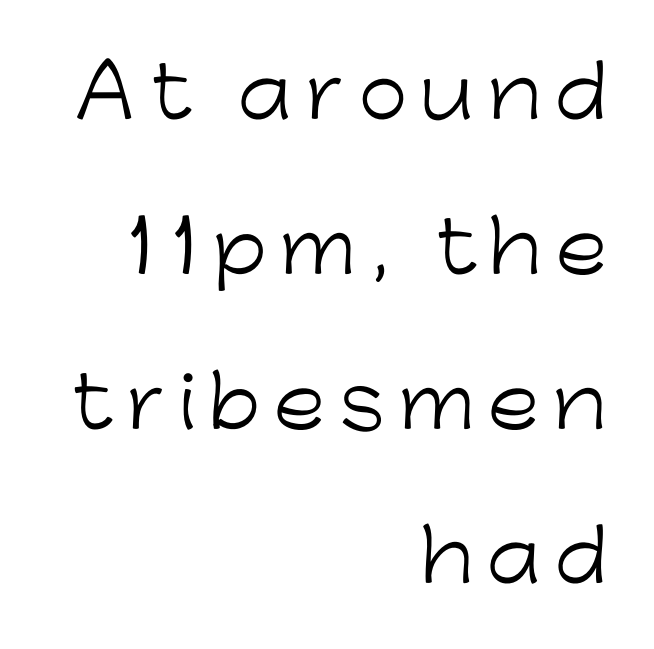
The image shows 71 px light sans-serif type, upright; set right-aligned, loose line spacing (2.18x), not underlined; low stroke contrast and a medium x-height.
